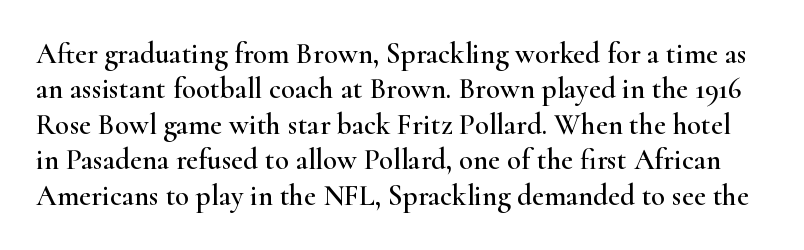
Serifs: yes, visible at the terminals of the letterforms. In terms of letterspacing, this is plain default setting. The font's upright variant was chosen for this text. The space beneath each line is pristine and unruled. Note the varied advance widths — an 'i' is clearly narrower than an 'm'.
